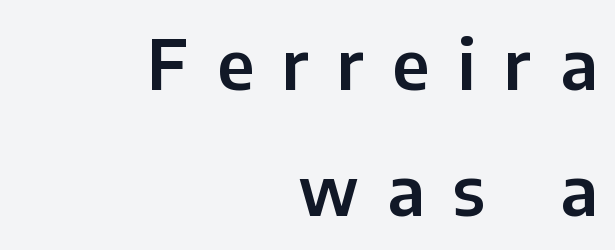
Q: Is the text italic (slanted)? A: No, it is upright.
Q: Is the typeface a serif or a sans-serif typeface? A: Sans-serif.
Q: Is the text underlined? A: No.
Q: How is the paragraph aligned? A: Right-aligned.
Q: Is the spacing between letters normal or unusually wide? A: Unusually wide.
Q: Width (condensed, normal, or wide)? A: Normal.
Q: Stroke contrast? A: Low.
Q: x-height? A: Medium.
Q: Monospaced? A: No.
